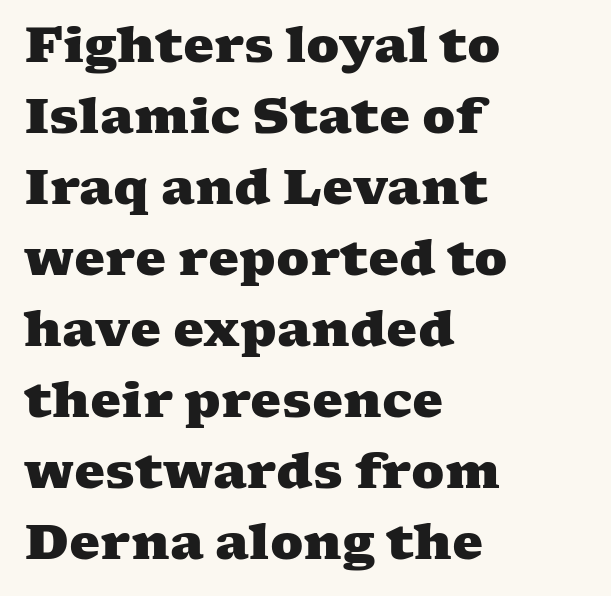
The passage shown is emphatically bold. The vertical gap from one line to the next is medium. The letterforms sit shoulder to shoulder at normal distance. The paragraph has a hard left edge and a soft right edge. Descenders hang freely into open space. The type family on display is of the serif kind.
